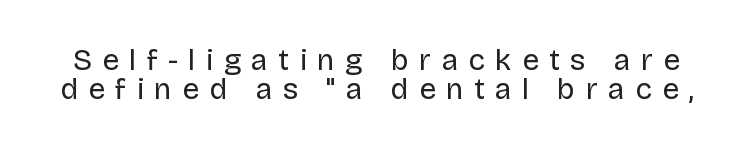
A typesetter would label this face a sans. Each letter keeps its own natural width here, so spacing adapts to shape. Reading down the column, the eye jumps only a short way to each next line. The zone under the glyphs is completely vacant. Every stem runs plumb, perpendicular to the baseline.
